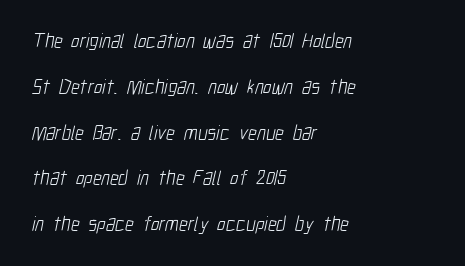
Lines of text with bare space underneath. Stem width sits at or under what a default text font uses. What stands out about the letter spacing? Nothing — it is the standard amount. Honestly, the rows look like they've been pulled way apart. This sample is left-justified, so line endings fall wherever the words run out.
